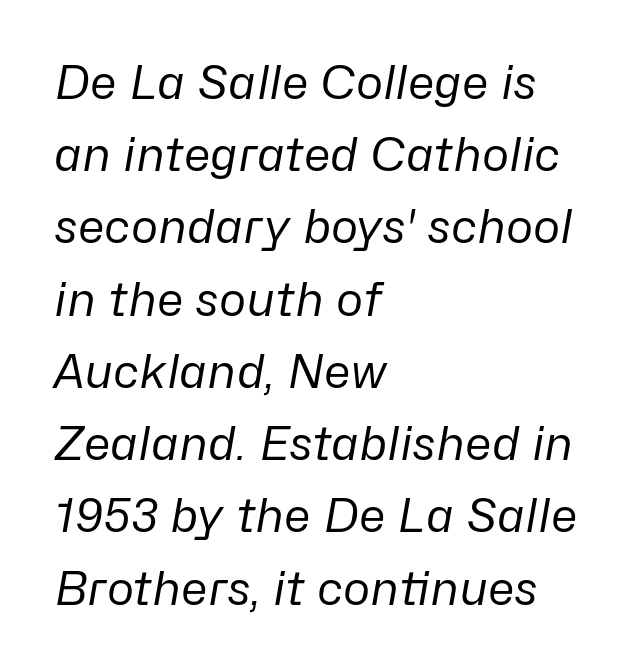
Think of a printed novel: that variable character pitch is what you see here. There is no visible air inserted between adjacent glyphs. Does the lettering tilt? It does — this is italic. The characters are drawn with everyday or finer stroke widths. Notice how the passage keeps a crisp vertical edge on the left only.
